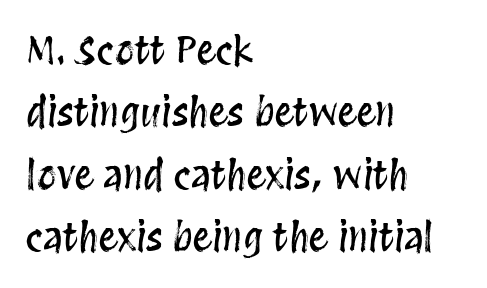
The image shows 39 px condensed type, upright; set left-aligned, normal line spacing (1.6x), normal letter spacing, not underlined; medium stroke contrast and a large x-height.
